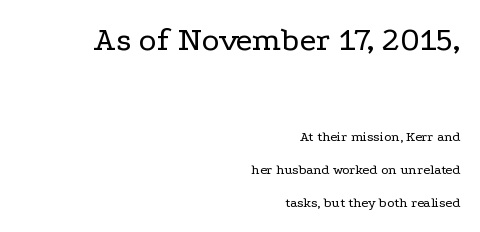
Is the letter spacing exaggerated? No — it looks like the ordinary default. Between these two stacked blocks, the higher one wins on size. The compositor pushed each line to the right boundary. The typeface chosen for these lines features serifs.
